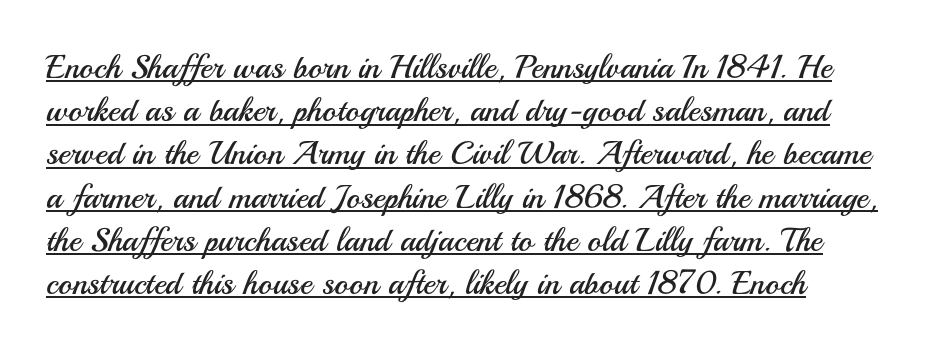
{"serif": "no", "bold": "no", "weight": "regular", "width": "normal", "stroke_contrast": "medium", "x_height": "small", "monospaced": "no", "underline": "yes", "line_spacing": "normal", "line_spacing_ratio": 1.31, "letter_spacing": "normal", "letter_spacing_em": 0.0, "glyph_px": 33}
